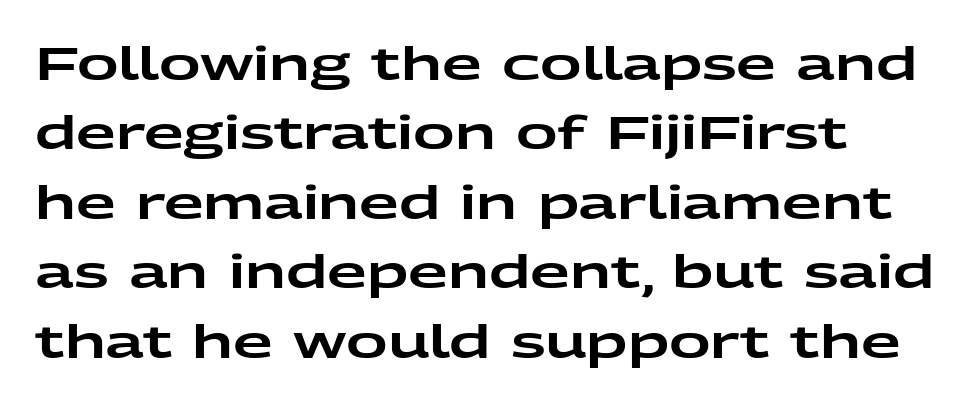
{"serif": "no", "italic": "no", "width": "wide", "stroke_contrast": "low", "x_height": "medium", "monospaced": "no", "underline": "no", "line_spacing": "normal", "line_spacing_ratio": 1.51, "letter_spacing": "normal", "letter_spacing_em": 0.0, "glyph_px": 46}
